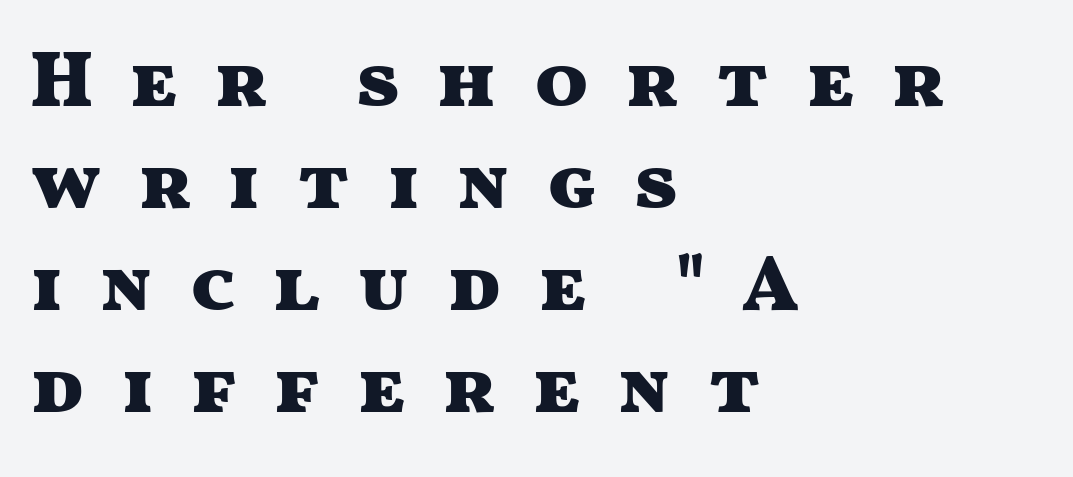
Q: Is the text bold? A: Yes.
Q: Is the text italic (slanted)? A: No, it is upright.
Q: Is the typeface a serif or a sans-serif typeface? A: Sans-serif.
Q: Is the text underlined? A: No.
Q: How is the paragraph aligned? A: Left-aligned.
Q: Is the spacing between letters normal or unusually wide? A: Unusually wide.
Q: Is the spacing between lines tight, normal or loose? A: Normal.
Q: Width (condensed, normal, or wide)? A: Wide.
Q: Stroke contrast? A: Medium.
Q: x-height? A: Medium.
Q: Monospaced? A: No.
